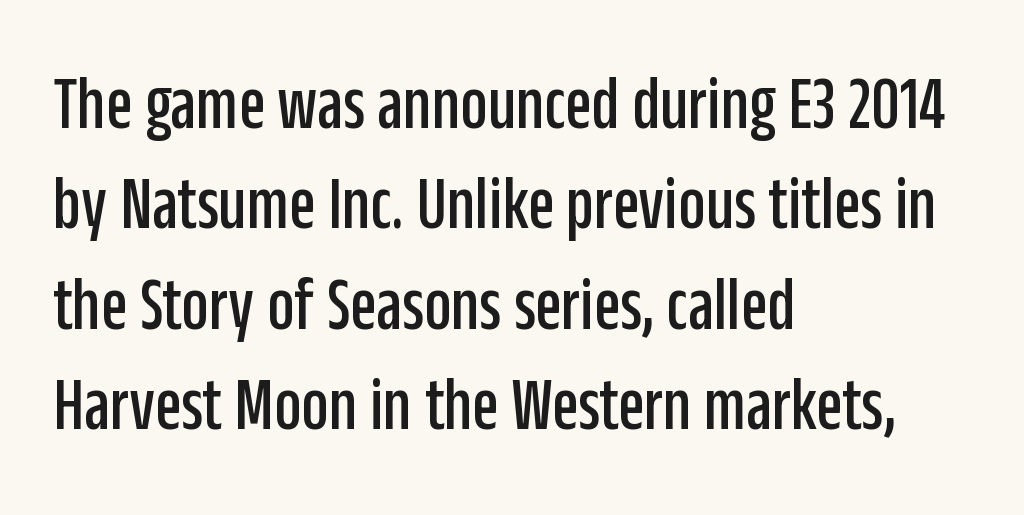
The image shows 76 px condensed sans-serif type, upright; set left-aligned, normal line spacing (1.32x), normal letter spacing, not underlined; low stroke contrast and a large x-height.
